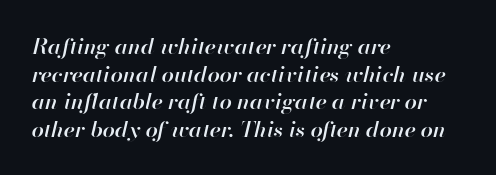
The image shows 22 px text type, italic (leaning right); set left-aligned, normal line spacing (1.26x), normal letter spacing, not underlined.
